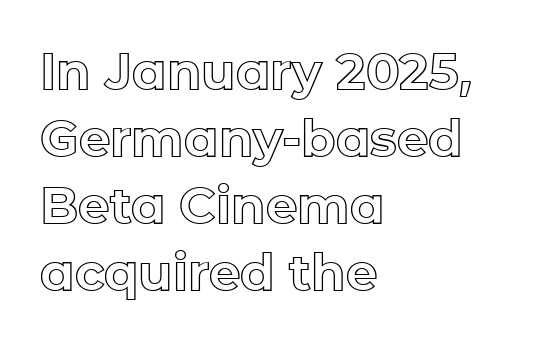
Q: Is the text italic (slanted)? A: No, it is upright.
Q: Is the text underlined? A: No.
Q: How is the paragraph aligned? A: Left-aligned.
Q: Is the spacing between letters normal or unusually wide? A: Normal.
Q: Is the spacing between lines tight, normal or loose? A: Normal.
Q: Width (condensed, normal, or wide)? A: Normal.
Q: x-height? A: Medium.
Q: Monospaced? A: No.
